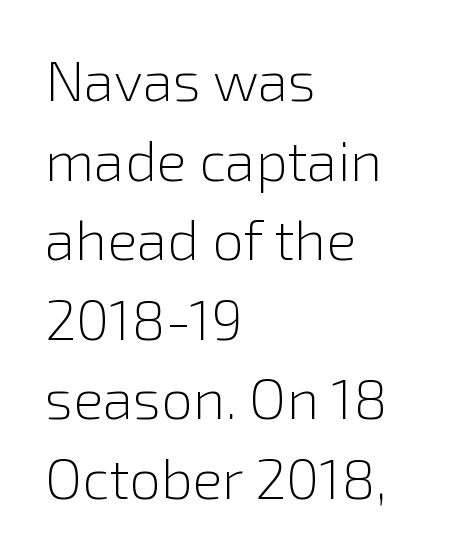
Q: Is the text bold? A: No.
Q: Is the text italic (slanted)? A: No, it is upright.
Q: Is the typeface a serif or a sans-serif typeface? A: Sans-serif.
Q: Is the text underlined? A: No.
Q: How is the paragraph aligned? A: Left-aligned.
Q: Is the spacing between letters normal or unusually wide? A: Normal.
Q: Is the spacing between lines tight, normal or loose? A: Normal.
Q: Width (condensed, normal, or wide)? A: Normal.
Q: Stroke contrast? A: Low.
Q: x-height? A: Medium.
Q: Monospaced? A: No.
